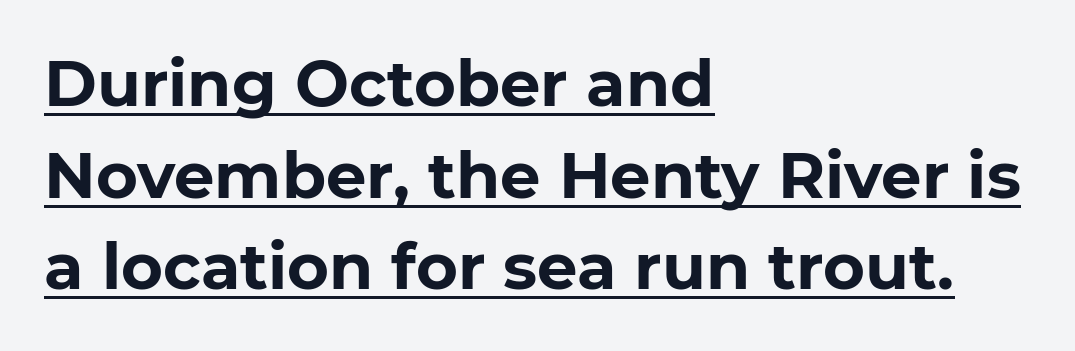
Q: Is the text bold? A: Yes.
Q: Is the text italic (slanted)? A: No, it is upright.
Q: Is the typeface a serif or a sans-serif typeface? A: Sans-serif.
Q: Is the text underlined? A: Yes.
Q: How is the paragraph aligned? A: Left-aligned.
Q: Is the spacing between letters normal or unusually wide? A: Normal.
Q: Is the spacing between lines tight, normal or loose? A: Normal.
Q: Width (condensed, normal, or wide)? A: Normal.
Q: Stroke contrast? A: Low.
Q: x-height? A: Medium.
Q: Monospaced? A: No.
